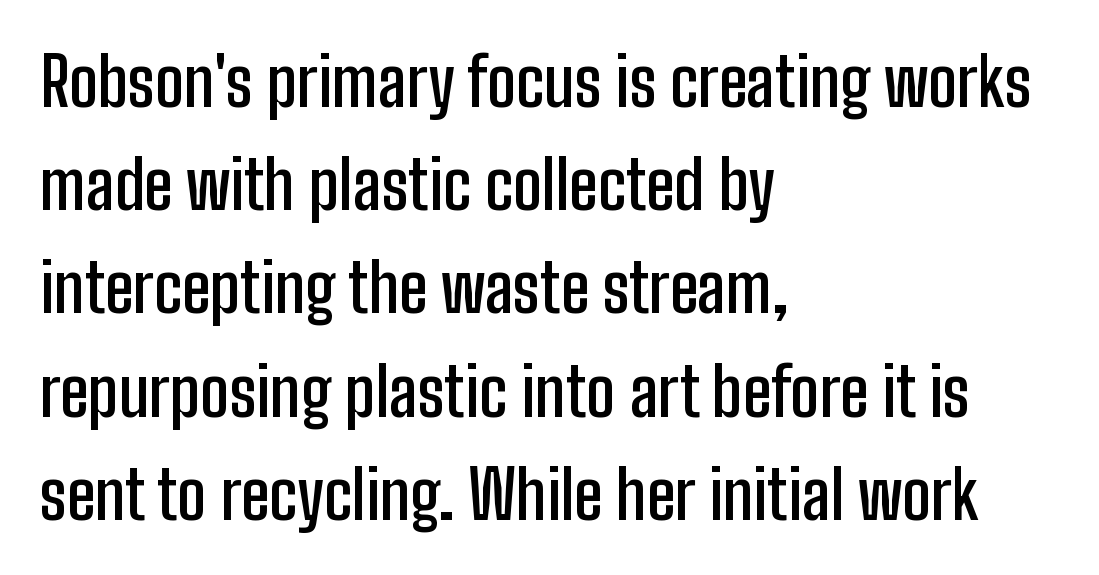
{"serif": "no", "italic": "no", "bold": "semi", "weight": "semibold", "width": "condensed", "stroke_contrast": "low", "x_height": "medium", "monospaced": "no", "underline": "no", "align": "left", "line_spacing": "normal", "line_spacing_ratio": 1.54, "letter_spacing": "normal", "letter_spacing_em": 0.0, "glyph_px": 67}
